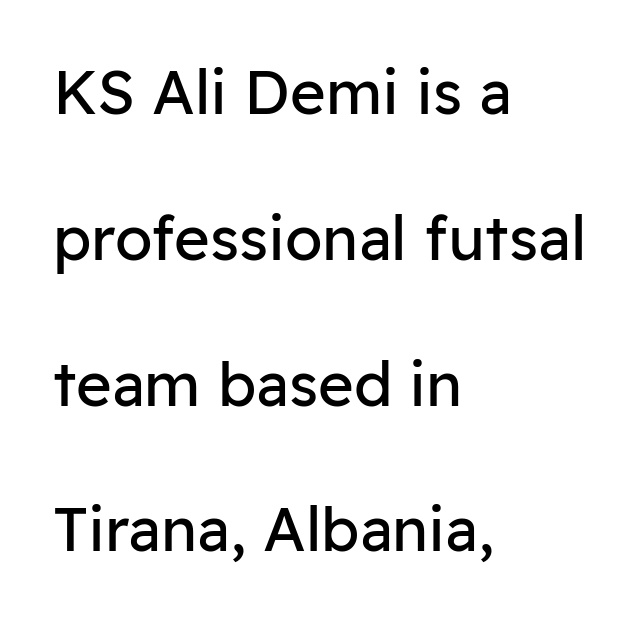
Q: Is the text bold? A: No.
Q: Is the text italic (slanted)? A: No, it is upright.
Q: Is the typeface a serif or a sans-serif typeface? A: Sans-serif.
Q: Is the text underlined? A: No.
Q: How is the paragraph aligned? A: Left-aligned.
Q: Is the spacing between letters normal or unusually wide? A: Normal.
Q: Is the spacing between lines tight, normal or loose? A: Loose.
Q: Width (condensed, normal, or wide)? A: Normal.
Q: Stroke contrast? A: Low.
Q: x-height? A: Medium.
Q: Monospaced? A: No.
